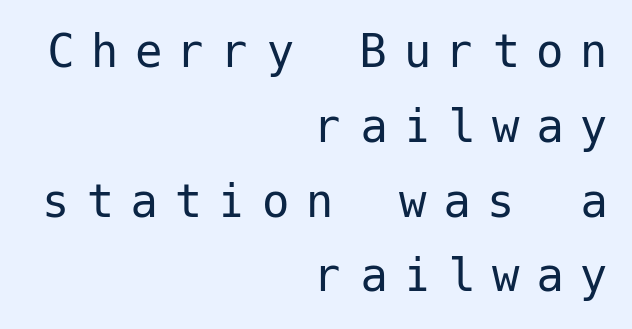
Q: Is the text bold? A: No.
Q: Is the text italic (slanted)? A: No, it is upright.
Q: Is the typeface a serif or a sans-serif typeface? A: Sans-serif.
Q: Is the text underlined? A: No.
Q: How is the paragraph aligned? A: Right-aligned.
Q: Is the spacing between letters normal or unusually wide? A: Unusually wide.
Q: Is the spacing between lines tight, normal or loose? A: Normal.
Q: Width (condensed, normal, or wide)? A: Normal.
Q: Stroke contrast? A: Low.
Q: x-height? A: Medium.
